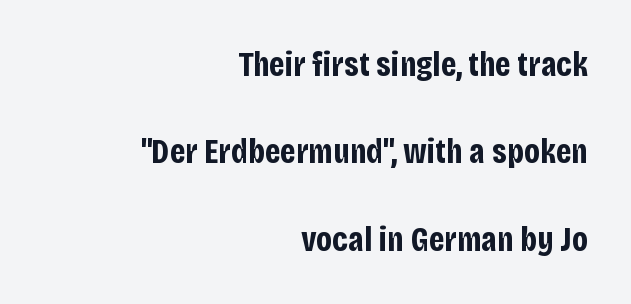
{"serif": "no", "italic": "no", "bold": "yes", "weight": "bold", "width": "condensed", "stroke_contrast": "low", "x_height": "large", "monospaced": "no", "underline": "no", "align": "right", "line_spacing": "loose", "line_spacing_ratio": 2.5, "letter_spacing": "normal", "letter_spacing_em": 0.0, "glyph_px": 35}
